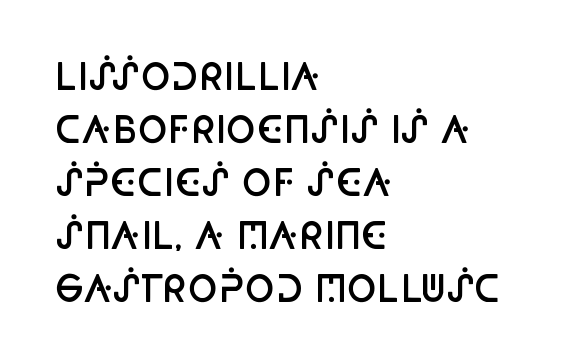
Q: Is the text bold? A: Semi-bold.
Q: Is the text italic (slanted)? A: No, it is upright.
Q: Is the typeface a serif or a sans-serif typeface? A: Sans-serif.
Q: Is the text underlined? A: No.
Q: How is the paragraph aligned? A: Left-aligned.
Q: Is the spacing between letters normal or unusually wide? A: Normal.
Q: Is the spacing between lines tight, normal or loose? A: Normal.
Q: Width (condensed, normal, or wide)? A: Condensed.
Q: Stroke contrast? A: Low.
Q: x-height? A: Large.
Q: Monospaced? A: No.
